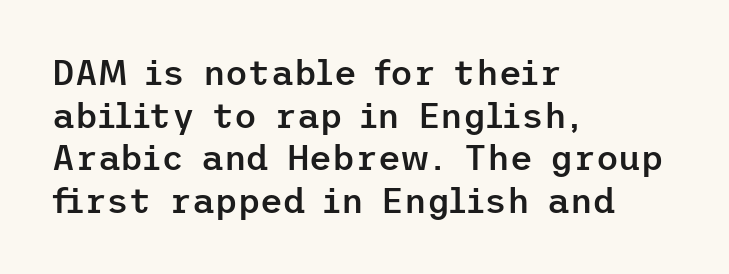
Q: Is the text bold? A: Semi-bold.
Q: Is the text italic (slanted)? A: No, it is upright.
Q: Is the typeface a serif or a sans-serif typeface? A: Sans-serif.
Q: Is the text underlined? A: No.
Q: How is the paragraph aligned? A: Left-aligned.
Q: Is the spacing between letters normal or unusually wide? A: Normal.
Q: Width (condensed, normal, or wide)? A: Normal.
Q: Stroke contrast? A: Low.
Q: x-height? A: Medium.
